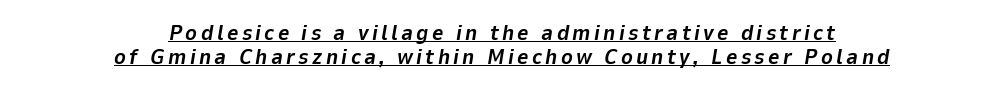
Q: Is the text bold? A: Yes.
Q: Is the text italic (slanted)? A: Yes, it leans right by about 9 degrees.
Q: Is the text underlined? A: Yes.
Q: How is the paragraph aligned? A: Centered.
Q: Is the spacing between lines tight, normal or loose? A: Tight.
